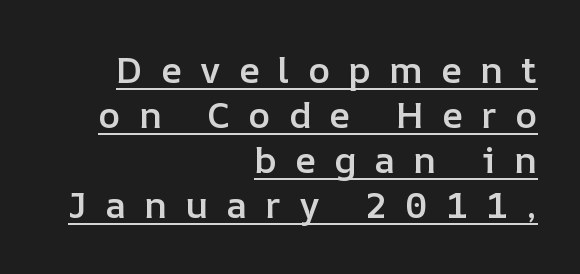
{"italic": "no", "bold": "semi", "weight": "semibold", "width": "normal", "stroke_contrast": "low", "x_height": "medium", "monospaced": "no", "underline": "yes", "align": "right", "line_spacing_ratio": 1.22, "letter_spacing": "wide", "letter_spacing_em": 0.49, "glyph_px": 37}
